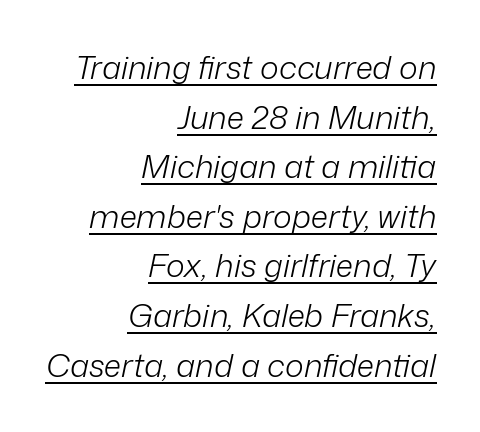
Line ends are locked; line starts wander. No letter is thick-stroked: the sample isn't bold. This sample has the flowing, uneven cadence of proportional lettering. The glyphs look as if they've been sheared to an angle. In terms of leading, this rendering sits right in the middle. No extra tracking has been applied to these lines.
